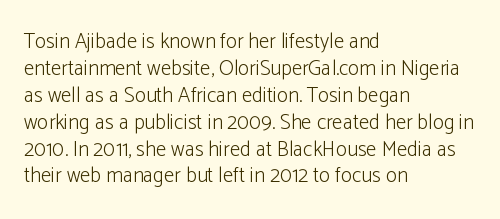
{"italic": "no", "bold": "no", "underline": "no", "align": "left", "line_spacing": "normal", "line_spacing_ratio": 1.28, "letter_spacing": "normal", "letter_spacing_em": 0.0, "glyph_px": 21}
